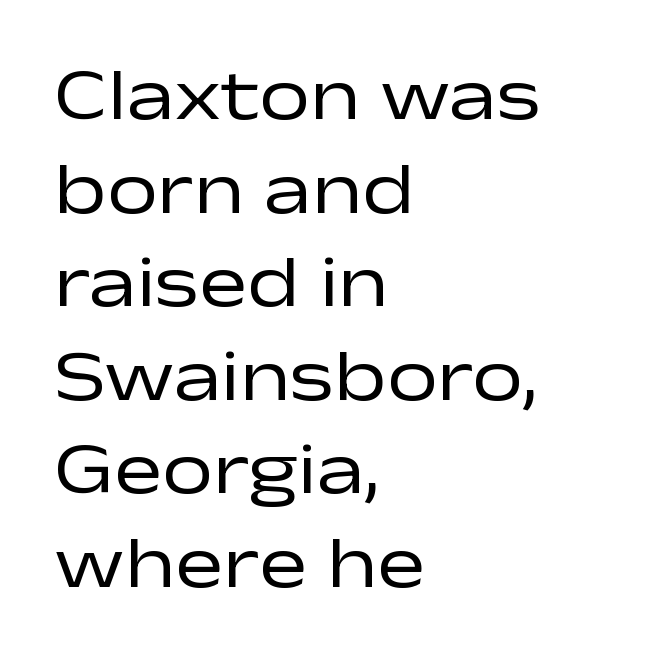
Does the leading feel generous? No, just average. The strokes carry an ordinary text weight at most. In terms of letterform style, serifs are entirely absent. Notice how the passage keeps a crisp vertical edge on the left only. Plain, unruled lines of type.
